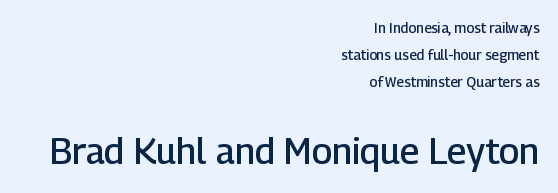
These lines carry some extra weight — a demibold, not a full bold. The face used here is proportionally spaced, like ordinary book or web type. In terms of letterspacing, this is plain default setting. Check under the words: just untouched page. Each new line begins a long way beneath the previous one. The lines are quadded right.
